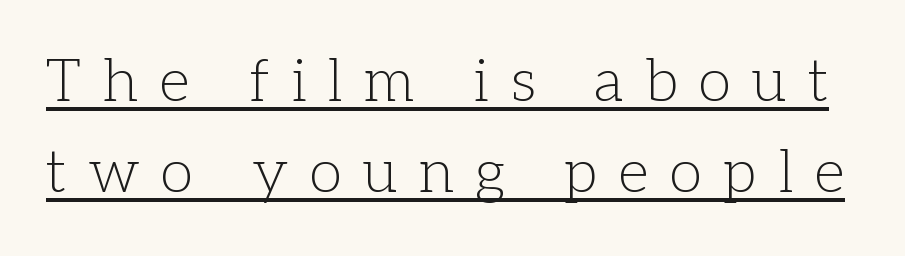
The cut favours lightness, reaching ordinary text weight at its darkest. Emphasis is given by a line drawn under the lettering. Vertically, the passage feels balanced, rows spaced as you'd expect. Does the lettering tilt? It doesn't — this is upright. This is serif lettering, the kind often seen in printed books. The letters advance in unequal steps, a hallmark of proportional type.
